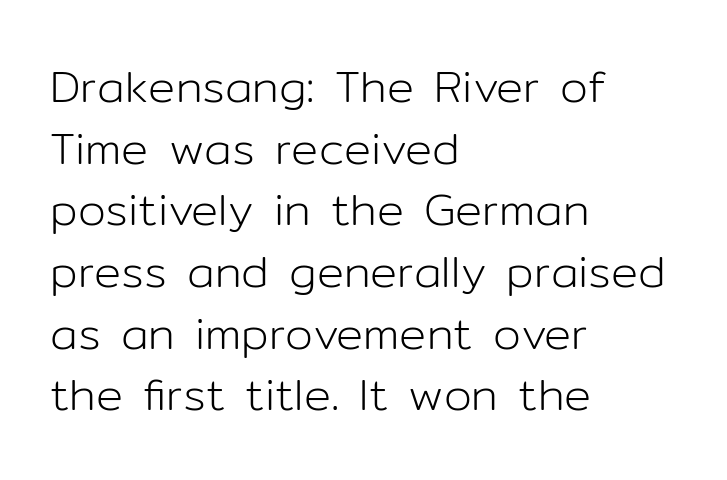
This sample uses plain, unmodified letter spacing. Check under the words: just untouched page. Notice how the stems are strictly vertical — no italics here. Where is the straight margin? On the left. Regular leading. Proportional: the letters do not fall into vertical columns.
